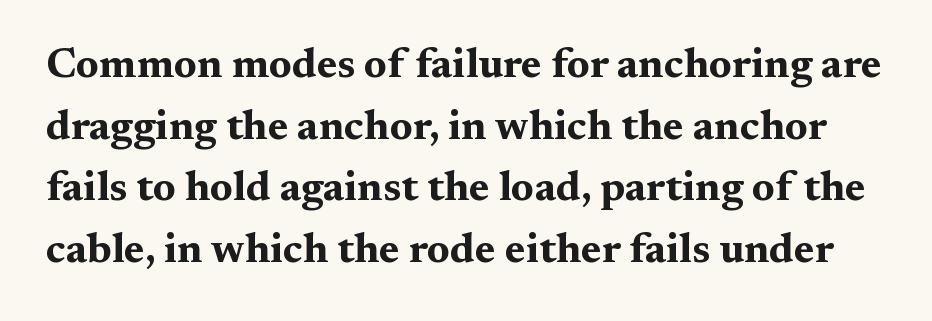
The image shows 42 px bold, wide serif type, upright; set normal line spacing (1.47x), normal letter spacing, not underlined; medium stroke contrast and a medium x-height.
